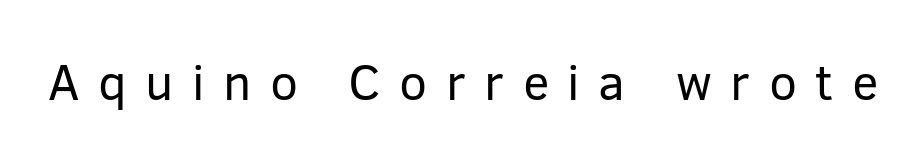
{"serif": "no", "italic": "no", "bold": "no", "weight": "regular", "width": "normal", "stroke_contrast": "low", "x_height": "medium", "monospaced": "no", "underline": "no", "letter_spacing": "wide", "letter_spacing_em": 0.37, "glyph_px": 50}
